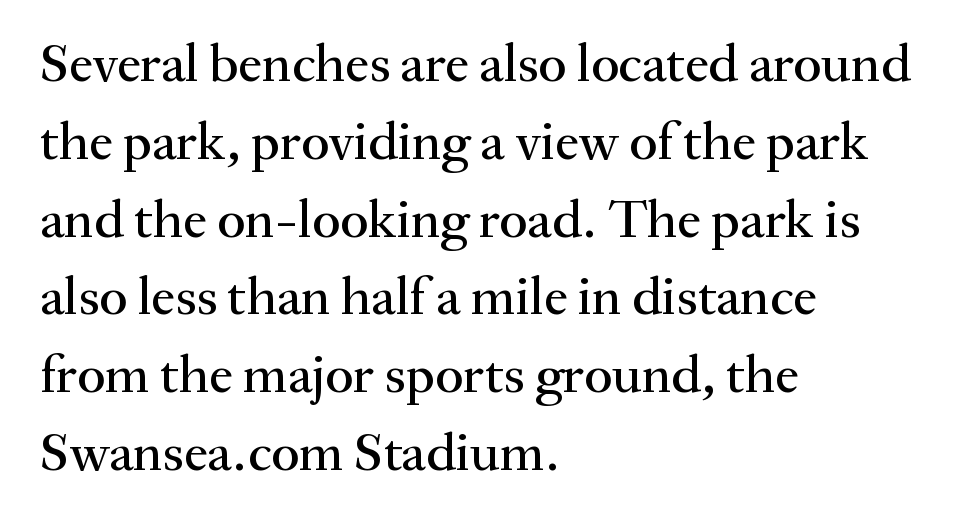
The image shows 54 px serif type, upright; set left-aligned, normal line spacing (1.44x), normal letter spacing, not underlined; medium stroke contrast and a small x-height.
